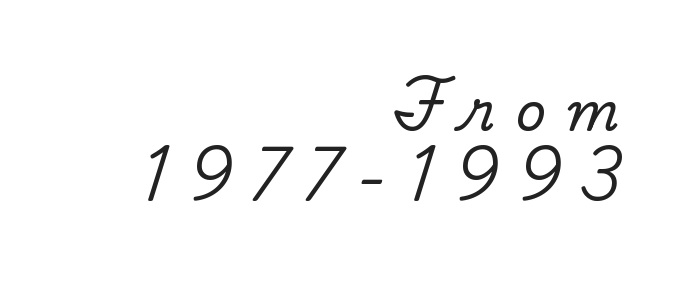
Q: Is the text italic (slanted)? A: Yes.
Q: Is the typeface a serif or a sans-serif typeface? A: Serif.
Q: Is the text underlined? A: No.
Q: How is the paragraph aligned? A: Right-aligned.
Q: Is the spacing between letters normal or unusually wide? A: Unusually wide.
Q: Is the spacing between lines tight, normal or loose? A: Normal.
Q: Width (condensed, normal, or wide)? A: Normal.
Q: Stroke contrast? A: Low.
Q: x-height? A: Small.
Q: Monospaced? A: No.
